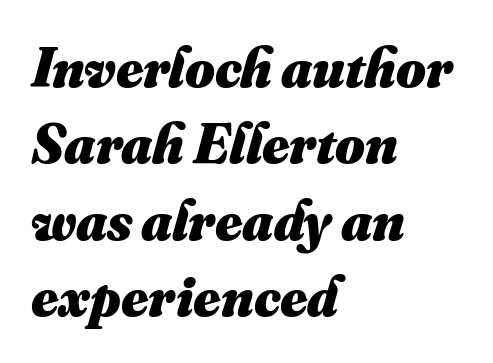
The image shows 57 px heavy type; set left-aligned, normal line spacing (1.34x), normal letter spacing, not underlined; medium stroke contrast and a small x-height.
